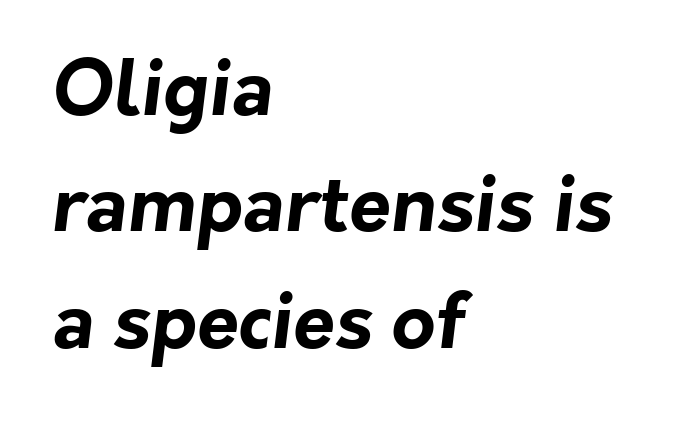
The image shows 76 px bold sans-serif type; set left-aligned, normal line spacing (1.53x), normal letter spacing, not underlined; low stroke contrast and a medium x-height.
